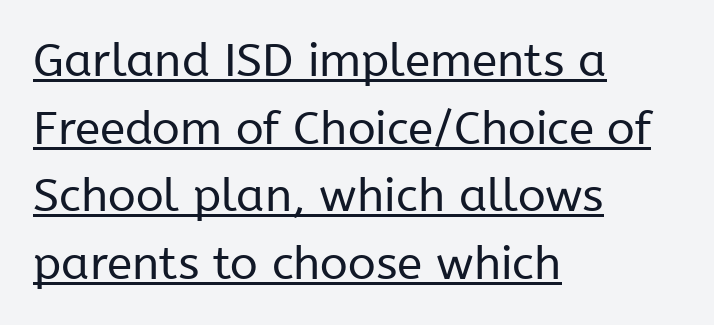
{"serif": "no", "italic": "no", "bold": "no", "weight": "regular", "width": "normal", "stroke_contrast": "low", "x_height": "medium", "monospaced": "no", "underline": "yes", "align": "left", "line_spacing": "normal", "line_spacing_ratio": 1.47, "letter_spacing": "normal", "letter_spacing_em": 0.0, "glyph_px": 46}
